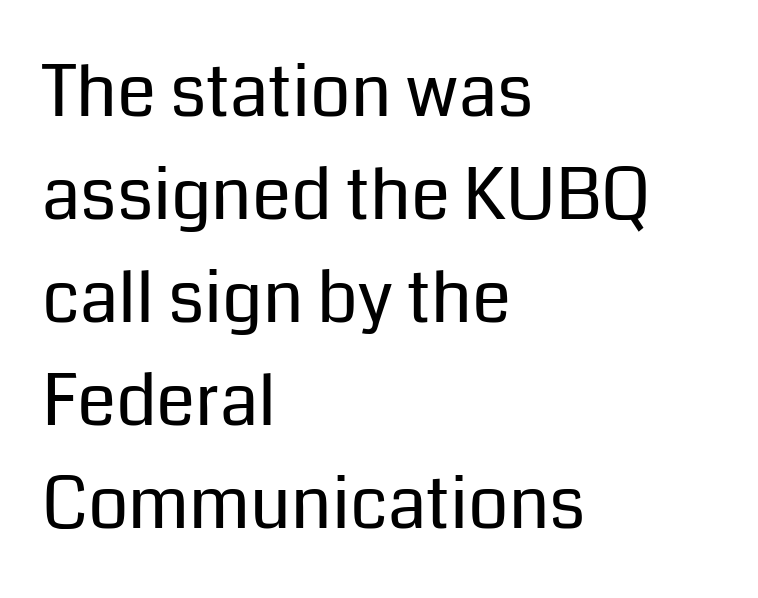
The image shows 71 px regular-weight sans-serif type, upright; set left-aligned, normal line spacing (1.45x), normal letter spacing, not underlined; low stroke contrast and a medium x-height.
